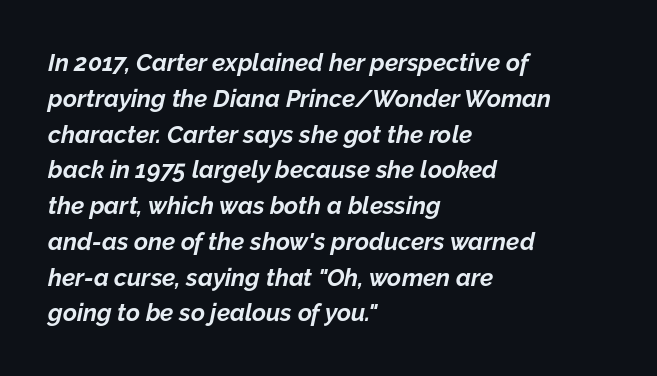
The image shows 24 px bold type, italic (leaning right); set left-aligned, normal line spacing (1.49x), normal letter spacing, not underlined.
